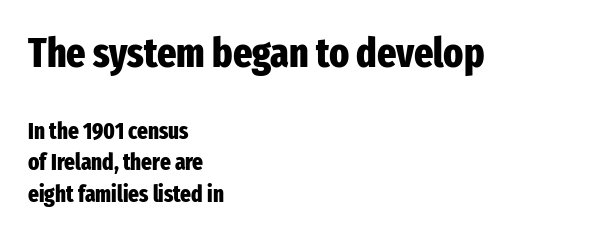
The image shows 41 px heavy, condensed sans-serif type, upright; set left-aligned, normal line spacing (1.37x), normal letter spacing, not underlined; the first (top) block is 1.78x larger; low stroke contrast and a medium x-height.
